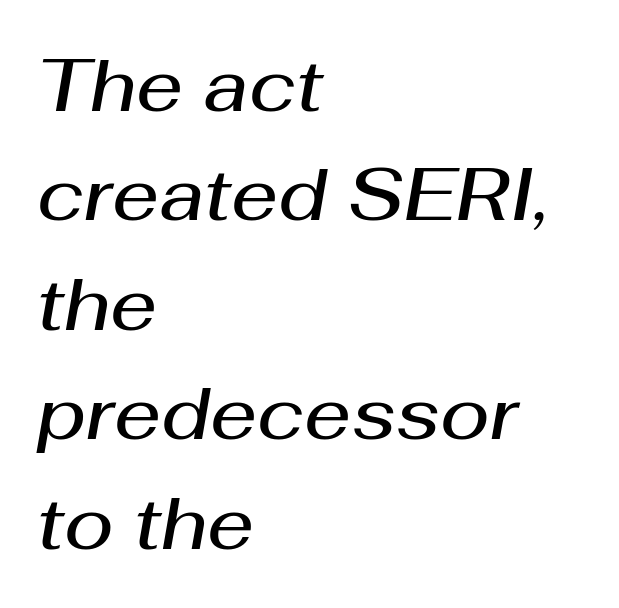
The image shows 73 px semibold type, italic (leaning right); set left-aligned, normal line spacing (1.5x), normal letter spacing, not underlined; medium stroke contrast and a medium x-height.
